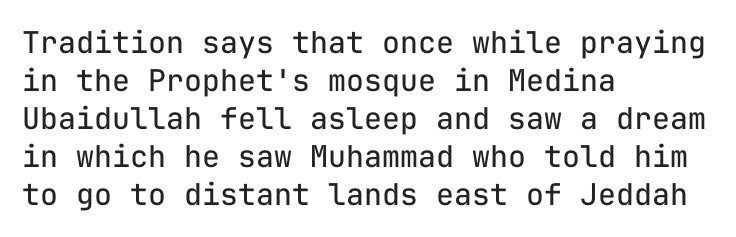
{"serif": "no", "italic": "no", "bold": "no", "weight": "regular", "width": "normal", "stroke_contrast": "low", "x_height": "medium", "monospaced": "yes", "underline": "no", "align": "left", "line_spacing": "normal", "line_spacing_ratio": 1.27, "letter_spacing": "normal", "letter_spacing_em": 0.0, "glyph_px": 30}
